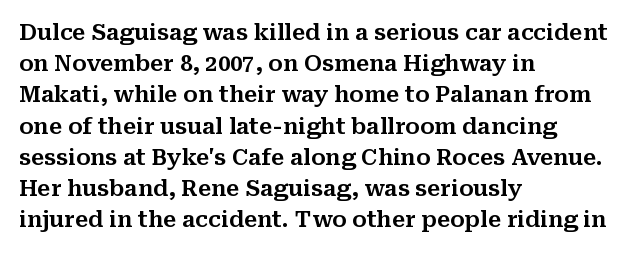
The image shows 22 px text type, upright; set left-aligned, normal line spacing (1.42x), normal letter spacing, not underlined.
